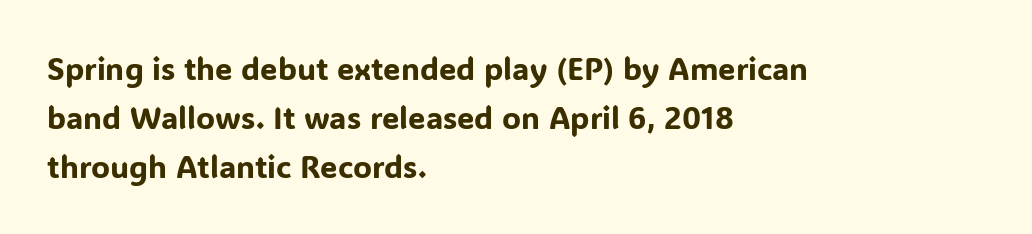
The image shows 31 px sans-serif type, upright; set left-aligned, normal line spacing (1.58x), normal letter spacing, not underlined; low stroke contrast and a medium x-height.
